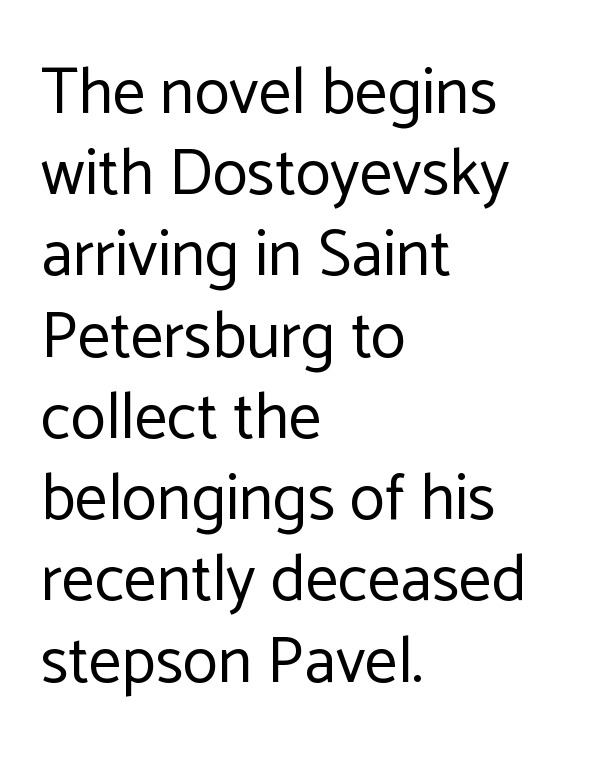
{"serif": "no", "italic": "no", "bold": "no", "weight": "regular", "width": "normal", "stroke_contrast": "low", "x_height": "medium", "monospaced": "no", "underline": "no", "align": "left", "line_spacing": "normal", "line_spacing_ratio": 1.25, "letter_spacing": "normal", "letter_spacing_em": 0.0, "glyph_px": 65}
